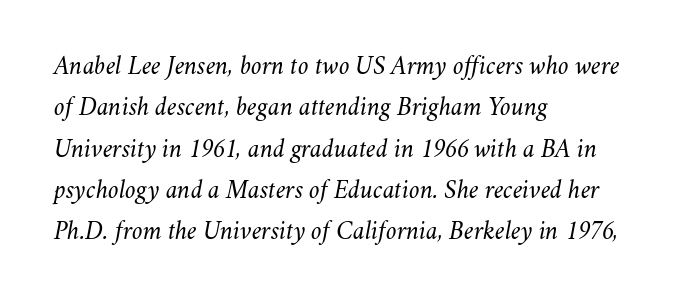
Whoever set this chose a conventional vertical rhythm. If you drew a ruler down the left edge, every line would touch it. Words float on clear page, feet unadorned. Quick note: italic. Observe the ordinary spacing: letters are neighbours, not strangers. Compared with a typical body face, this is equally light or lighter still.
